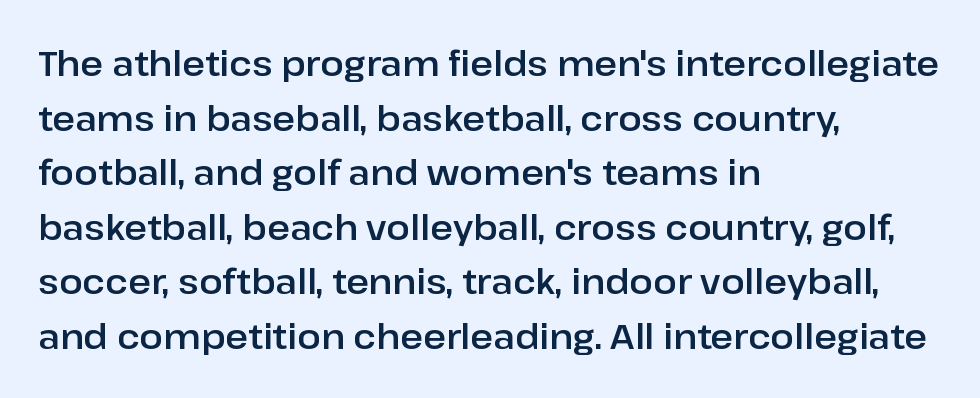
Q: Is the text italic (slanted)? A: No, it is upright.
Q: Is the typeface a serif or a sans-serif typeface? A: Sans-serif.
Q: Is the text underlined? A: No.
Q: How is the paragraph aligned? A: Left-aligned.
Q: Is the spacing between letters normal or unusually wide? A: Normal.
Q: Is the spacing between lines tight, normal or loose? A: Normal.
Q: Width (condensed, normal, or wide)? A: Normal.
Q: Stroke contrast? A: Low.
Q: x-height? A: Medium.
Q: Monospaced? A: No.
